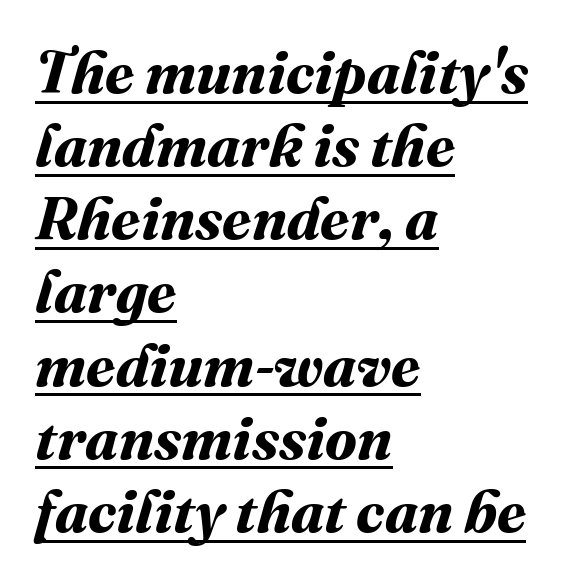
Q: Is the text bold? A: Yes.
Q: Is the text underlined? A: Yes.
Q: How is the paragraph aligned? A: Left-aligned.
Q: Is the spacing between letters normal or unusually wide? A: Normal.
Q: Width (condensed, normal, or wide)? A: Normal.
Q: Stroke contrast? A: Medium.
Q: x-height? A: Medium.
Q: Monospaced? A: No.
